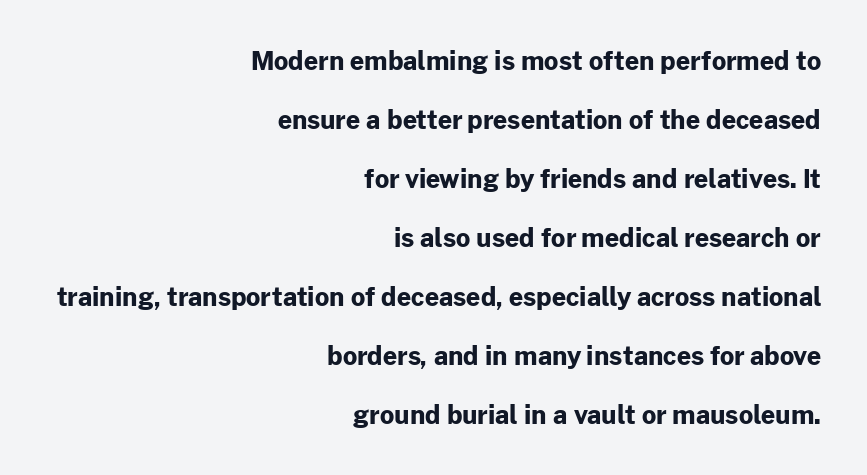
The image shows 25 px bold type, upright; set right-aligned, loose line spacing (2.36x), normal letter spacing, not underlined.
